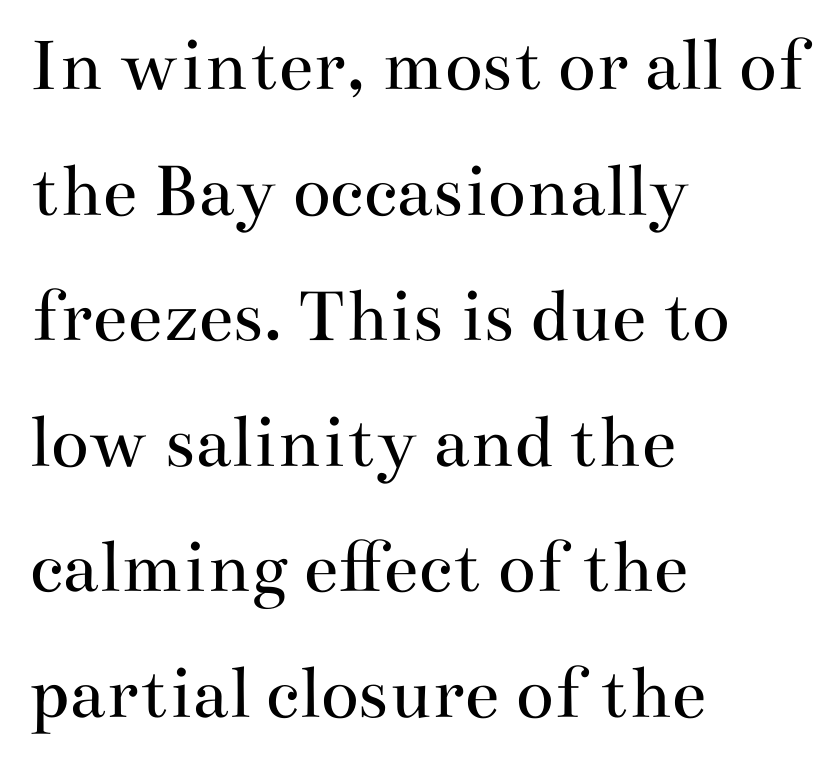
{"serif": "yes", "italic": "no", "bold": "no", "weight": "regular", "width": "wide", "stroke_contrast": "medium", "x_height": "small", "monospaced": "no", "underline": "no", "align": "left", "line_spacing": "normal", "line_spacing_ratio": 1.59, "letter_spacing": "normal", "letter_spacing_em": 0.0, "glyph_px": 79}
